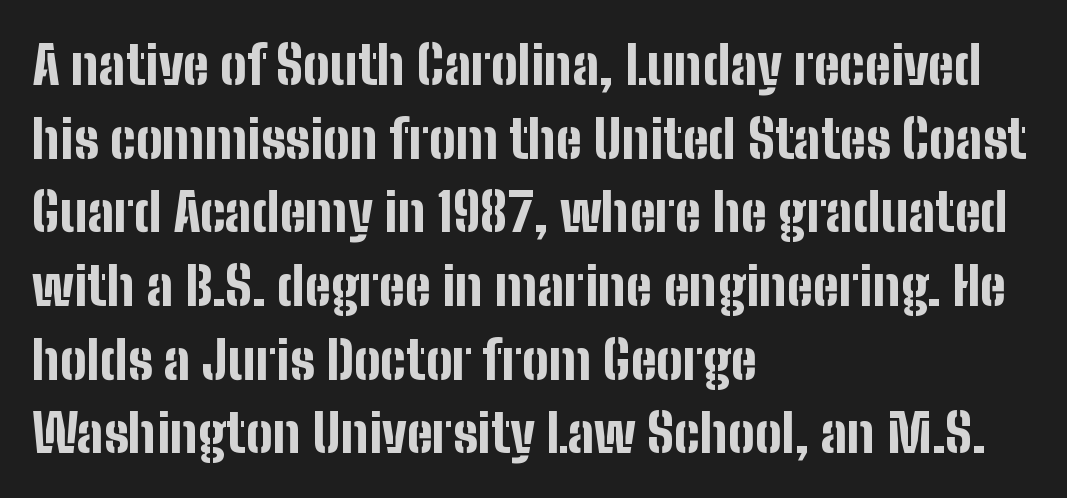
Q: Is the text bold? A: Yes.
Q: Is the text italic (slanted)? A: No, it is upright.
Q: Is the typeface a serif or a sans-serif typeface? A: Sans-serif.
Q: Is the text underlined? A: No.
Q: How is the paragraph aligned? A: Left-aligned.
Q: Is the spacing between letters normal or unusually wide? A: Normal.
Q: Is the spacing between lines tight, normal or loose? A: Normal.
Q: Width (condensed, normal, or wide)? A: Condensed.
Q: Stroke contrast? A: Low.
Q: x-height? A: Medium.
Q: Monospaced? A: No.
